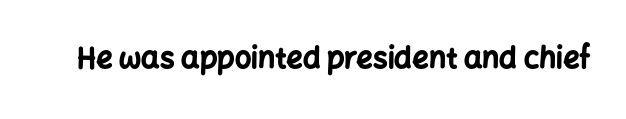
The image shows 29 px bold sans-serif type, upright; set normal letter spacing, not underlined; low stroke contrast and a medium x-height.
